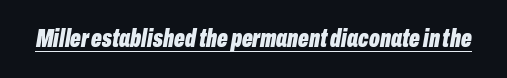
The image shows 25 px bold type, italic (leaning right); set normal letter spacing, underlined.
